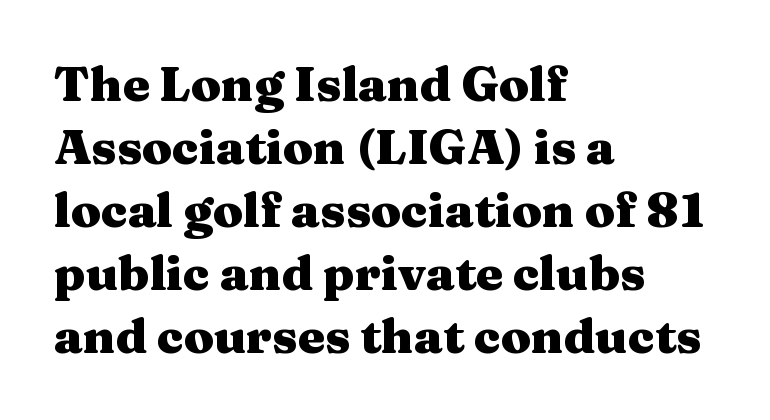
The image shows 48 px heavy, wide serif type, upright; set left-aligned, normal line spacing (1.31x), normal letter spacing, not underlined; medium stroke contrast and a medium x-height.
